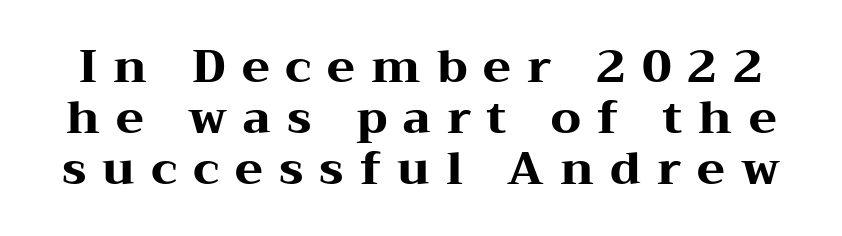
The image shows 46 px heavy, wide serif type, upright; set tight line spacing (1.11x), unusually wide letter spacing (+0.35 em), not underlined; medium stroke contrast and a medium x-height.
